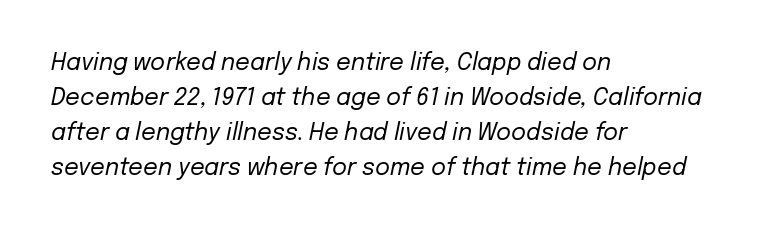
{"italic": "yes", "lean": "right", "slant_degrees": 12, "bold": "no", "underline": "no", "align": "left", "line_spacing": "normal", "line_spacing_ratio": 1.52, "letter_spacing": "normal", "letter_spacing_em": 0.0, "glyph_px": 23}
